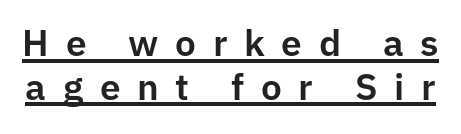
The image shows 37 px sans-serif type, upright; set line spacing 1.18x, unusually wide letter spacing (+0.45 em), underlined; low stroke contrast and a medium x-height.
